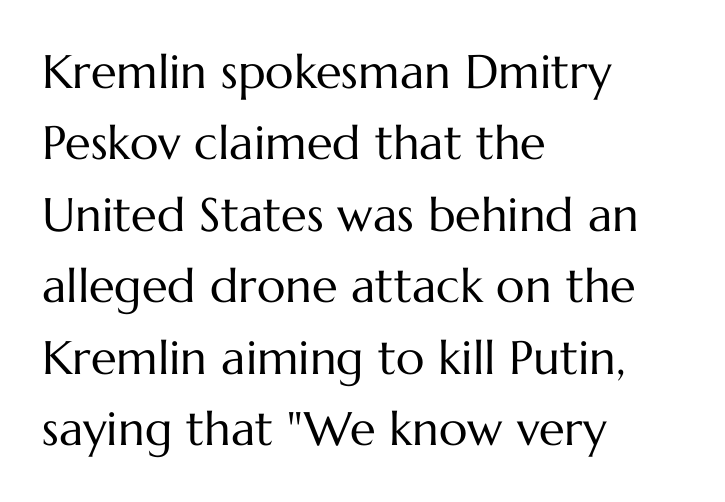
The image shows 47 px regular-weight type, upright; set left-aligned, normal line spacing (1.52x), normal letter spacing, not underlined; medium stroke contrast and a medium x-height.
